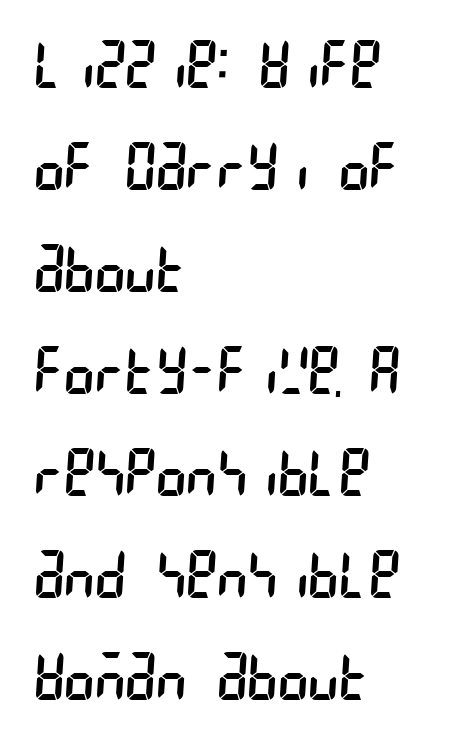
Vertically, the passage feels balanced, rows spaced as you'd expect. Nothing sits at the stroke ends, so this counts as sans-serif. The font sits on the lighter half of the weight spectrum, regular included. Which margin do the lines hug? The left one — the right edge is uneven.
